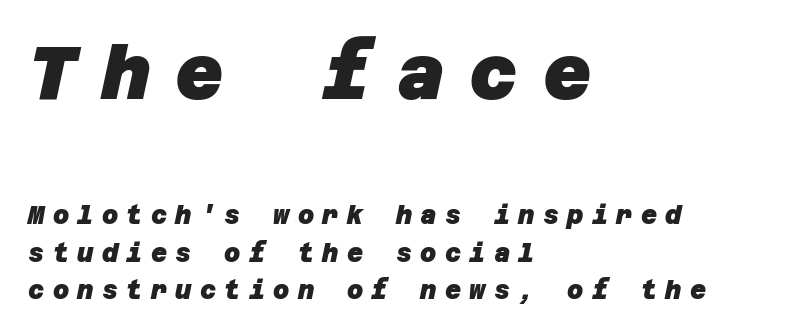
The letters are bold, with thick, heavy strokes. Unlike a traditional serif, this face leaves its strokes unadorned. If you squint, the top block still reads clearly — it's the larger of the two. These lines have a slow, spaced-out rhythm from letter to letter.
